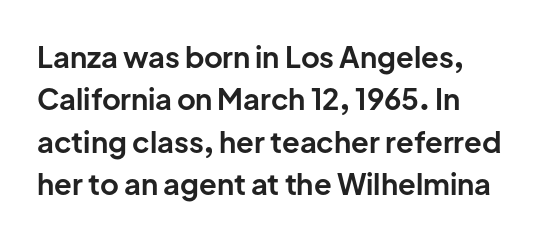
The image shows 29 px bold sans-serif type, upright; set normal line spacing (1.46x), normal letter spacing, not underlined; low stroke contrast and a medium x-height.
